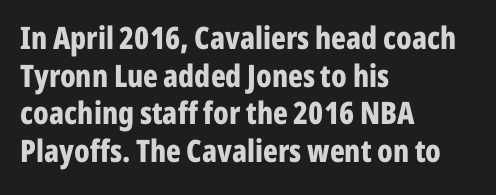
{"serif": "no", "italic": "no", "bold": "yes", "weight": "bold", "width": "condensed", "stroke_contrast": "low", "x_height": "medium", "monospaced": "no", "underline": "no", "align": "left", "line_spacing_ratio": 1.21, "letter_spacing": "normal", "letter_spacing_em": 0.0, "glyph_px": 31}
